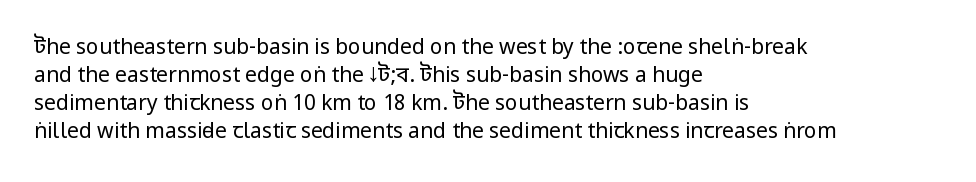
{"italic": "no", "bold": "no", "underline": "no", "align": "left", "line_spacing": "normal", "line_spacing_ratio": 1.34, "letter_spacing": "normal", "letter_spacing_em": 0.0, "glyph_px": 21}
